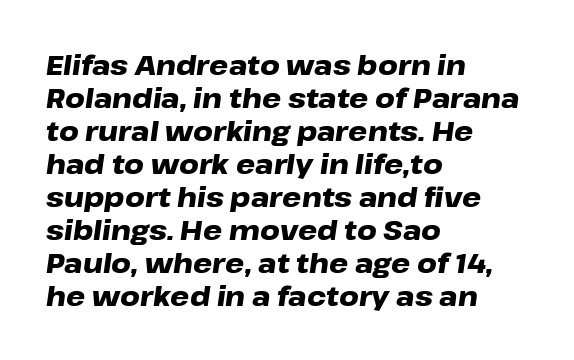
The paragraph shown leans on its left margin. Each glyph is drawn with heavy, bold strokes. The axis of the letterforms is tilted away from vertical. Is the letter spacing exaggerated? No — it looks like the ordinary default.
